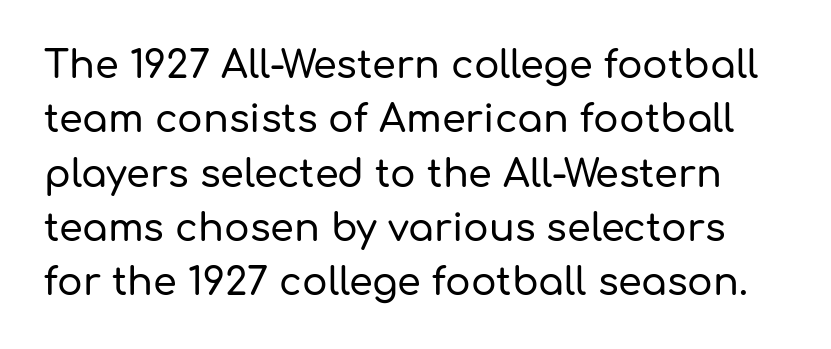
Vertical strokes here are truly vertical. The passage shown is typed in a proportional face where columns would drift. Regarding leading, the lines here are spaced in the standard way. The characters display no serif detailing; their extremities are plain.
